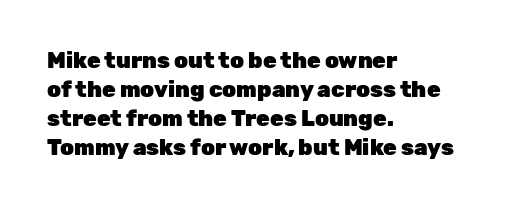
The image shows 22 px bold type, upright; set left-aligned, normal line spacing (1.32x), normal letter spacing, not underlined.
